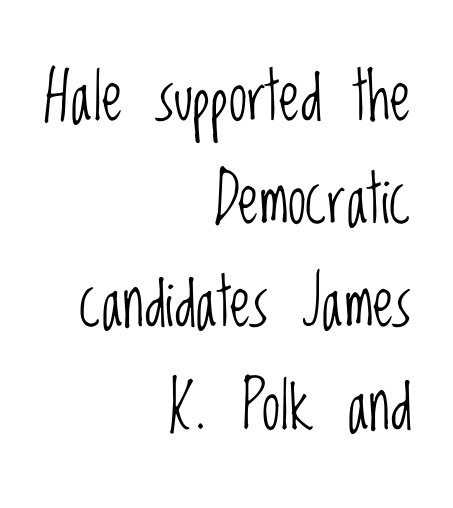
Q: Is the text bold? A: No.
Q: Is the text italic (slanted)? A: No, it is upright.
Q: Is the typeface a serif or a sans-serif typeface? A: Sans-serif.
Q: Is the text underlined? A: No.
Q: How is the paragraph aligned? A: Right-aligned.
Q: Is the spacing between letters normal or unusually wide? A: Normal.
Q: Is the spacing between lines tight, normal or loose? A: Normal.
Q: Width (condensed, normal, or wide)? A: Condensed.
Q: Stroke contrast? A: Low.
Q: x-height? A: Large.
Q: Monospaced? A: No.
